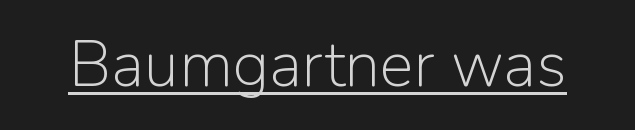
{"serif": "no", "italic": "no", "bold": "no", "weight": "light", "width": "normal", "stroke_contrast": "low", "x_height": "medium", "monospaced": "no", "underline": "yes", "letter_spacing": "normal", "letter_spacing_em": 0.0, "glyph_px": 64}
